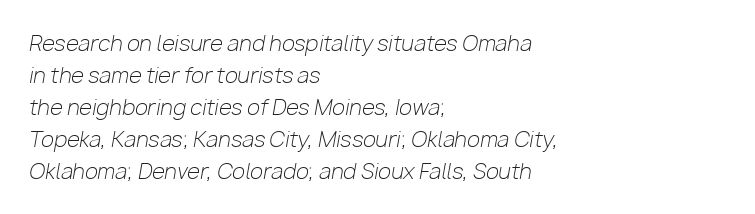
The image shows 21 px text type, italic (leaning right); set left-aligned, normal line spacing (1.52x), normal letter spacing, not underlined.
